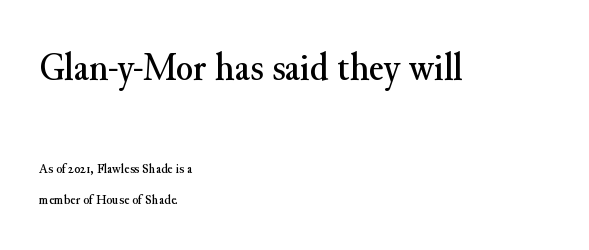
Q: Is the text italic (slanted)? A: No, it is upright.
Q: Is the typeface a serif or a sans-serif typeface? A: Serif.
Q: Is the text underlined? A: No.
Q: How is the paragraph aligned? A: Left-aligned.
Q: Is the spacing between letters normal or unusually wide? A: Normal.
Q: Is the spacing between lines tight, normal or loose? A: Loose.
Q: Which block of text is set in a larger size, the first (top) or the second (bottom)? A: The first (top) one.
Q: Width (condensed, normal, or wide)? A: Normal.
Q: Stroke contrast? A: Medium.
Q: x-height? A: Small.
Q: Monospaced? A: No.
